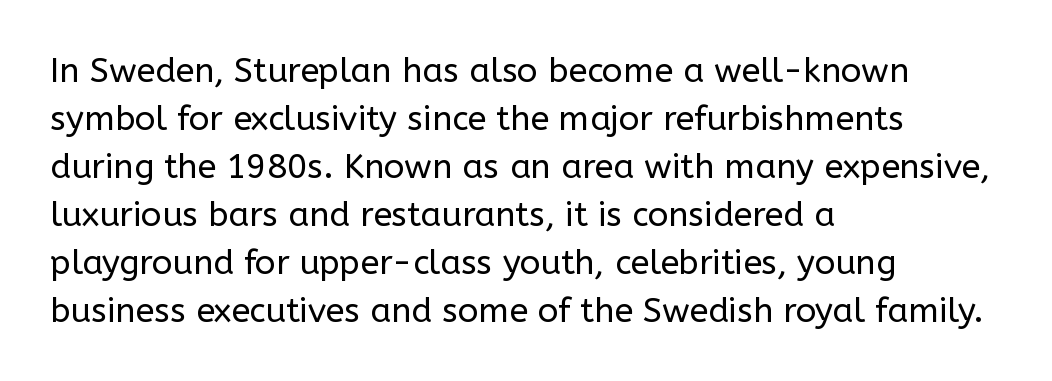
{"serif": "no", "italic": "no", "bold": "no", "weight": "regular", "width": "normal", "stroke_contrast": "low", "x_height": "medium", "monospaced": "no", "underline": "no", "align": "left", "line_spacing": "normal", "line_spacing_ratio": 1.41, "letter_spacing": "normal", "letter_spacing_em": 0.0, "glyph_px": 34}
